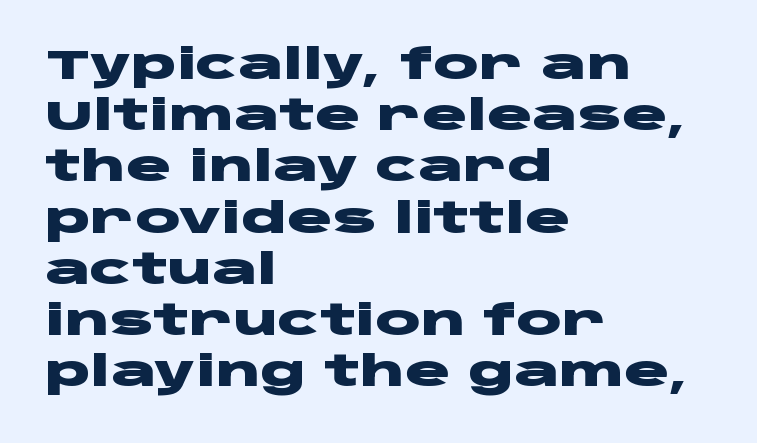
{"serif": "no", "italic": "no", "bold": "yes", "weight": "heavy", "width": "wide", "stroke_contrast": "low", "x_height": "large", "monospaced": "no", "underline": "no", "align": "left", "line_spacing_ratio": 1.22, "letter_spacing": "normal", "letter_spacing_em": 0.0, "glyph_px": 42}
